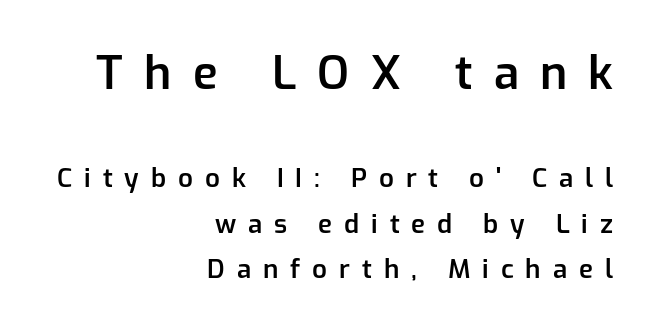
Q: Is the text bold? A: Semi-bold.
Q: Is the text italic (slanted)? A: No, it is upright.
Q: Is the typeface a serif or a sans-serif typeface? A: Sans-serif.
Q: Is the text underlined? A: No.
Q: How is the paragraph aligned? A: Right-aligned.
Q: Is the spacing between letters normal or unusually wide? A: Unusually wide.
Q: Which block of text is set in a larger size, the first (top) or the second (bottom)? A: The first (top) one.
Q: Width (condensed, normal, or wide)? A: Normal.
Q: Stroke contrast? A: Low.
Q: x-height? A: Medium.
Q: Monospaced? A: No.
